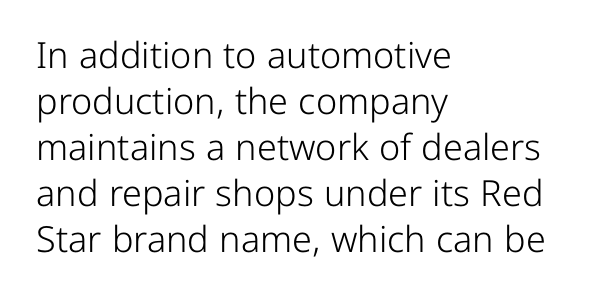
No word sits above an underline. Is there much room between lines? A standard amount, neither cramped nor airy. There is no visible air inserted between adjacent glyphs. Each letter's strokes conclude bluntly, with no projecting serifs. The setting favours the left margin, as ordinary paragraphs usually do. These lines were composed using upright roman letters.
